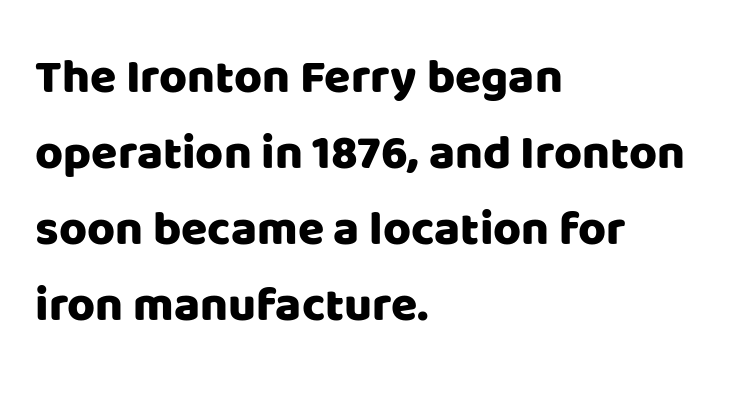
The image shows 48 px sans-serif type, upright; set left-aligned, normal line spacing (1.58x), normal letter spacing, not underlined; low stroke contrast and a large x-height.
